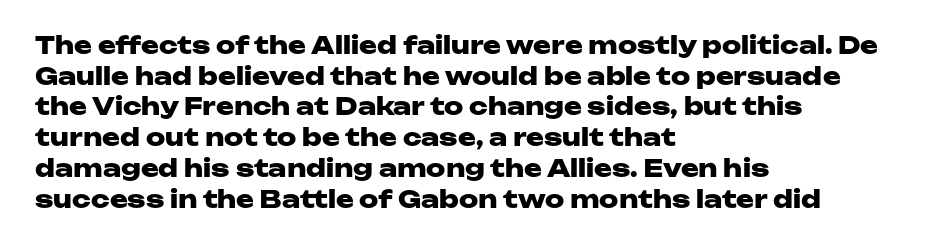
{"italic": "no", "bold": "yes", "underline": "no", "align": "left", "line_spacing": "normal", "line_spacing_ratio": 1.28, "letter_spacing": "normal", "letter_spacing_em": 0.0, "glyph_px": 24}
